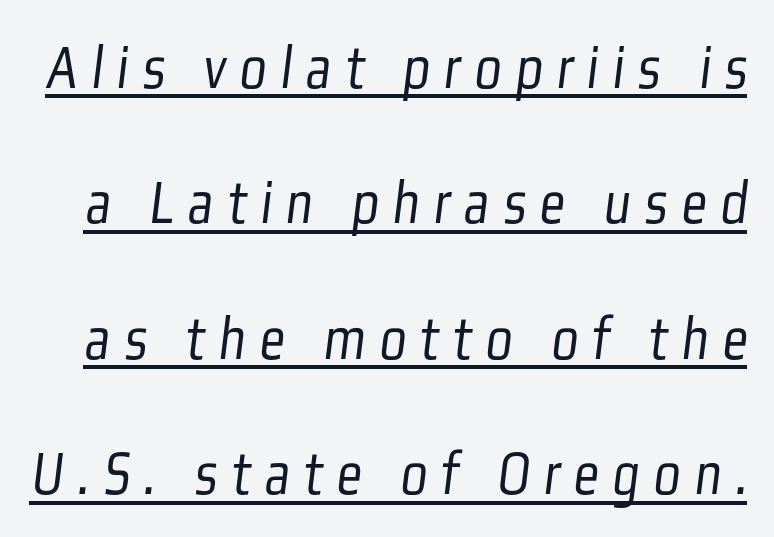
The image shows 63 px light, condensed sans-serif type; set loose line spacing (2.15x), unusually wide letter spacing (+0.22 em), underlined; low stroke contrast and a medium x-height.
